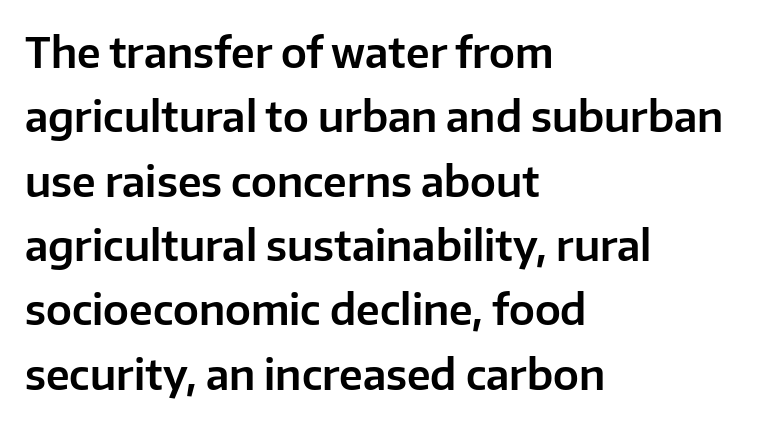
The ragged edge is on the right, which tells us the setting is flush left. Posture: upright roman. Note the varied advance widths — an 'i' is clearly narrower than an 'm'. Nothing sits at the stroke ends, so this counts as sans-serif. Nobody touched the tracking dial on this one.
